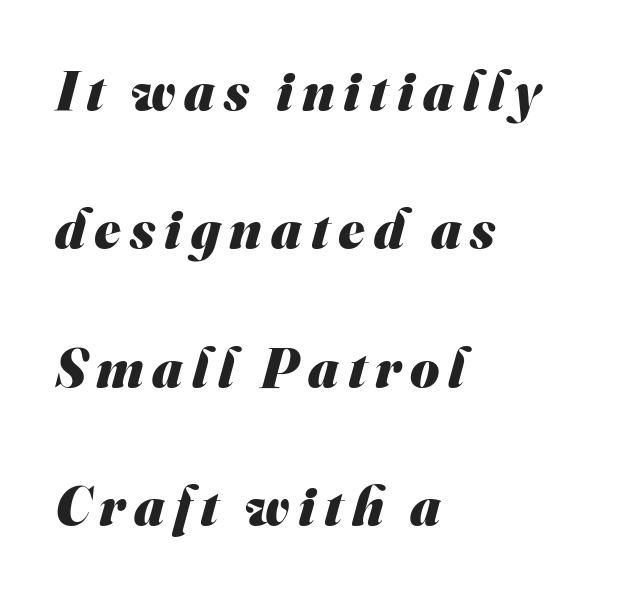
In terms of leading, this rendering errs on the spacious side. Casual observation: everything's shoved over to the left. The characters display no serif detailing; their extremities are plain. Thick stems and heavy bowls — unmistakably bold. The zone under the glyphs is completely vacant.
